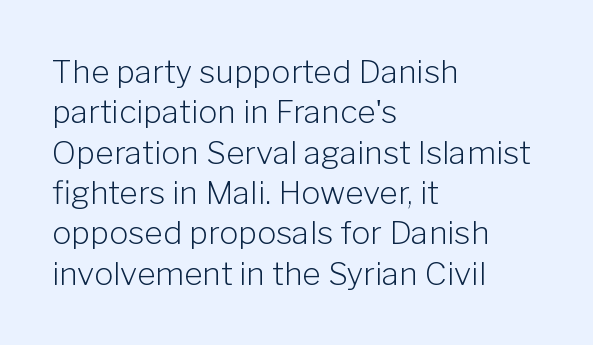
A typesetter would mark this as roman, not italic. The rendering uses natural spacing where letterforms have individual widths. The space beneath each line is pristine and unruled. This rendering employs a face without finishing strokes, i.e., a sans-serif. Compared with typical body copy, the letter spacing here is the same.
